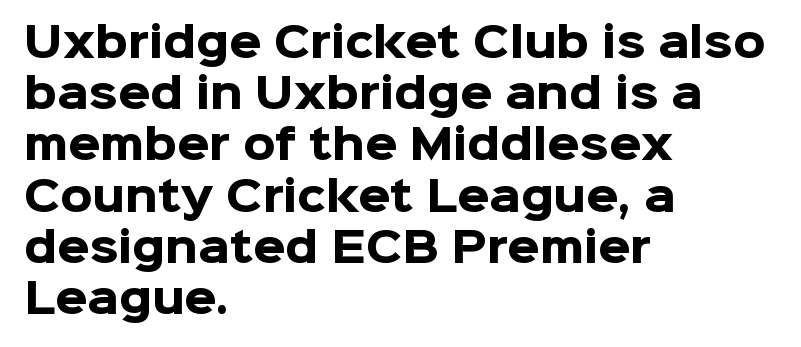
This is roman type, the default non-slanted kind. The typesetting leans heavy: a genuine bold. Quick note: underline off. The rows are spaced the way most documents space them. Letter spacing: default. Unlike a traditional serif, this face leaves its strokes unadorned.
